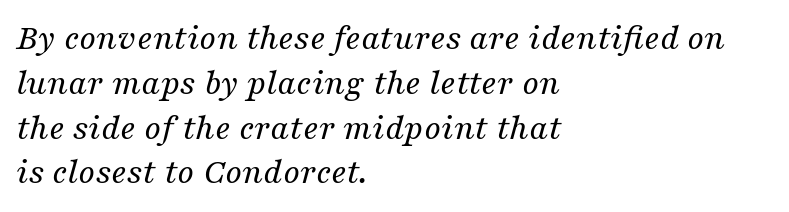
{"serif": "yes", "italic": "yes", "lean": "right", "slant_degrees": 16, "bold": "no", "weight": "regular", "width": "normal", "stroke_contrast": "medium", "x_height": "medium", "monospaced": "no", "underline": "no", "align": "left", "line_spacing_ratio": 1.21, "letter_spacing": "normal", "letter_spacing_em": 0.0, "glyph_px": 37}
